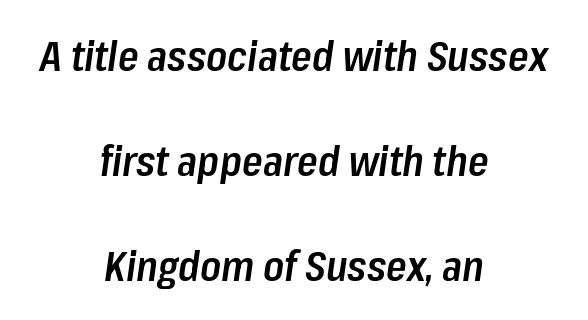
The image shows 42 px semibold, condensed type, italic (leaning right); set centered, loose line spacing (2.5x), normal letter spacing, not underlined; low stroke contrast and a medium x-height.
